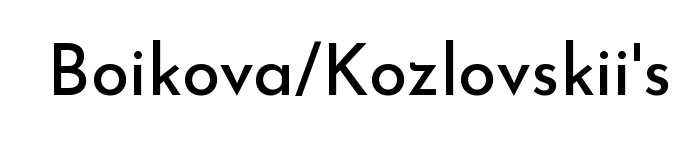
Q: Is the text bold? A: No.
Q: Is the text italic (slanted)? A: No, it is upright.
Q: Is the typeface a serif or a sans-serif typeface? A: Sans-serif.
Q: Is the text underlined? A: No.
Q: Is the spacing between letters normal or unusually wide? A: Normal.
Q: Width (condensed, normal, or wide)? A: Normal.
Q: Stroke contrast? A: Low.
Q: x-height? A: Small.
Q: Monospaced? A: No.
